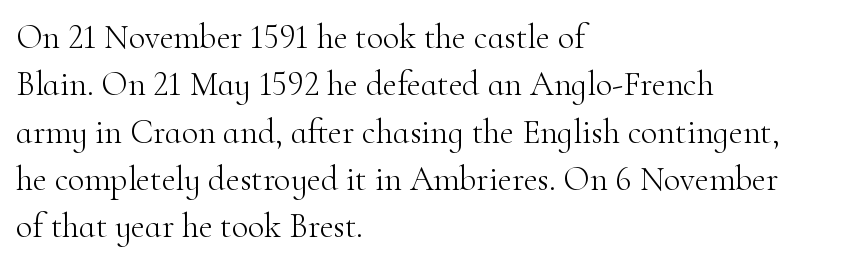
The image shows 34 px light serif type, upright; set left-aligned, normal line spacing (1.39x), normal letter spacing, not underlined; high stroke contrast and a small x-height.
